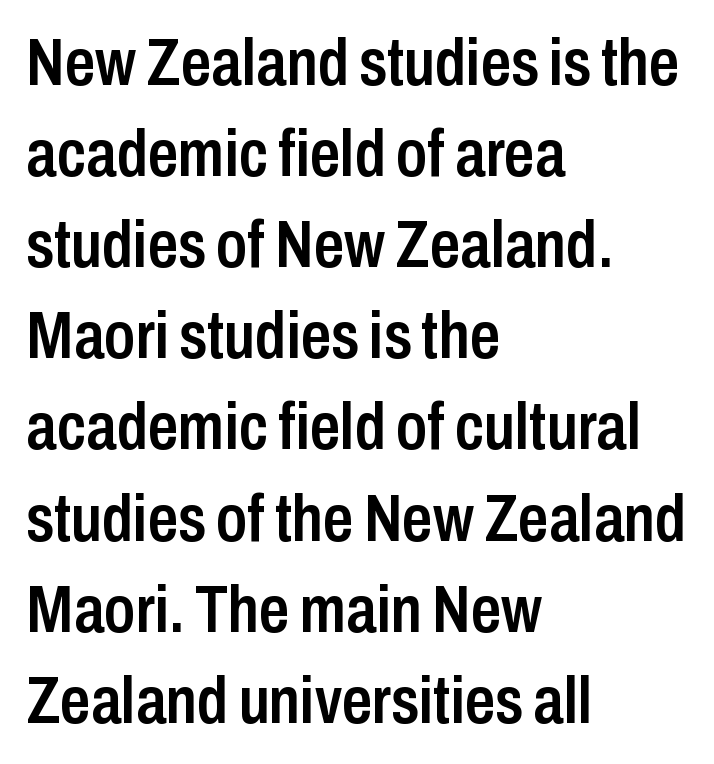
The passage shown is semibold, sitting just below true bold. You could not count columns in this text — the font is proportionally spaced. Is the letter spacing exaggerated? No — it looks like the ordinary default. Any mark beneath the type? The region is blank. Unlike italic type, these characters show no tilt at all.
